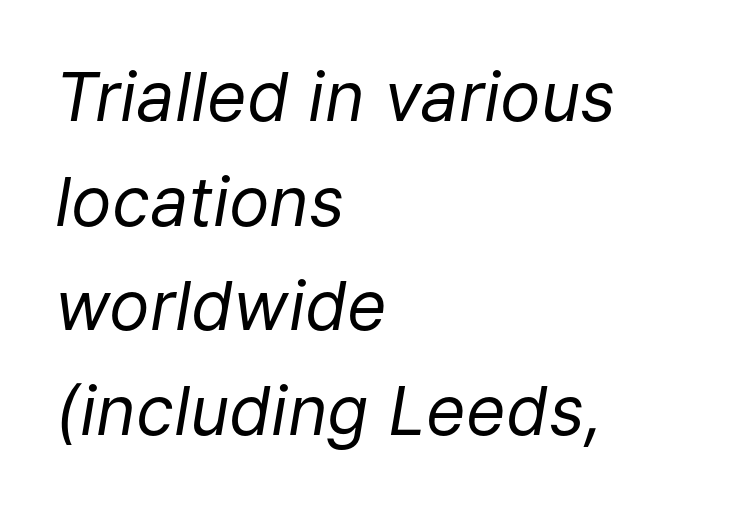
Decoration check: the copy has no underline. The letterforms sit shoulder to shoulder at normal distance. Notice how the passage keeps a crisp vertical edge on the left only. The typography opts for an oblique posture over an upright one. Each new line begins a customary step beneath the previous one. Is this a fixed-width face? No — the glyphs have proportional, varying widths.
